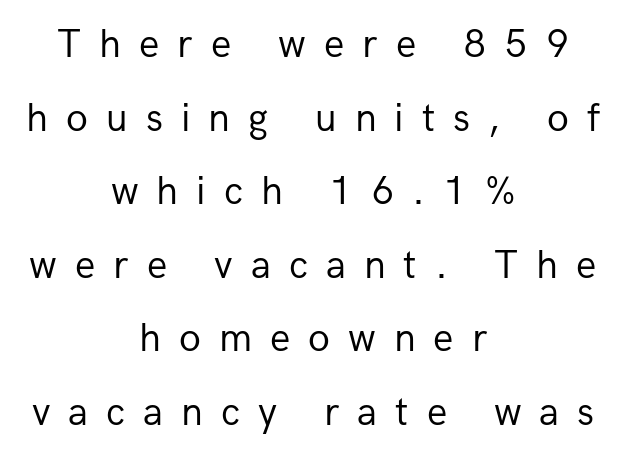
{"serif": "no", "italic": "no", "bold": "no", "weight": "regular", "width": "normal", "stroke_contrast": "low", "x_height": "medium", "monospaced": "no", "underline": "no", "align": "center", "line_spacing_ratio": 1.84, "letter_spacing": "wide", "letter_spacing_em": 0.45, "glyph_px": 40}
